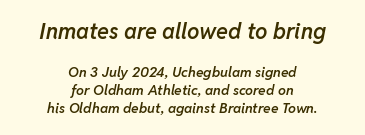
The image shows 22 px text type, italic (leaning right); set centered, normal line spacing (1.29x), normal letter spacing, not underlined; the first (top) block is 1.57x larger.
